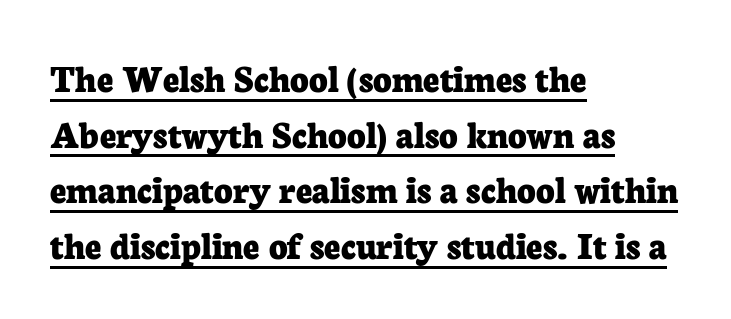
The image shows 40 px bold serif type, upright; set left-aligned, normal line spacing (1.39x), normal letter spacing, underlined; low stroke contrast and a medium x-height.
